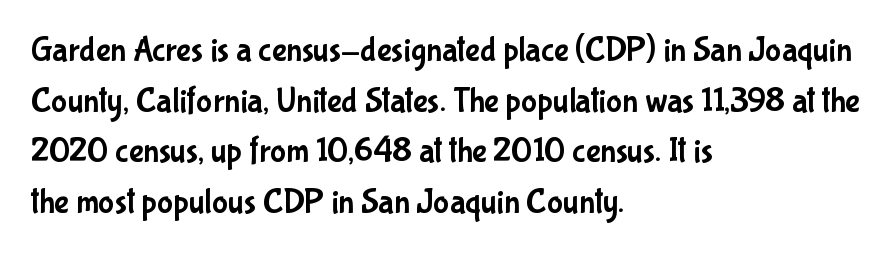
{"serif": "no", "italic": "no", "width": "condensed", "stroke_contrast": "low", "x_height": "medium", "monospaced": "no", "underline": "no", "align": "left", "line_spacing": "normal", "line_spacing_ratio": 1.49, "letter_spacing": "normal", "letter_spacing_em": 0.0, "glyph_px": 34}
